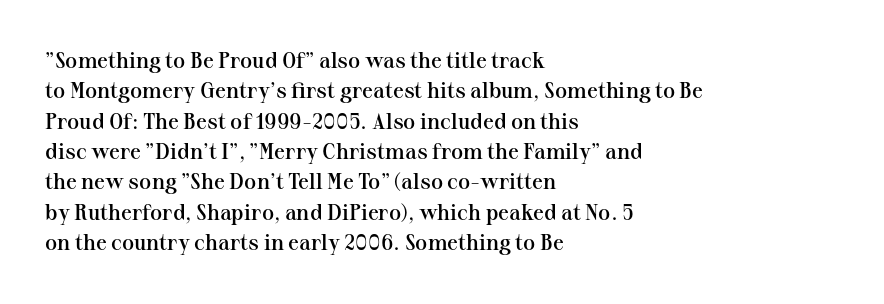
{"italic": "no", "bold": "semi", "underline": "no", "align": "left", "line_spacing": "normal", "line_spacing_ratio": 1.38, "letter_spacing": "normal", "letter_spacing_em": 0.0, "glyph_px": 22}
